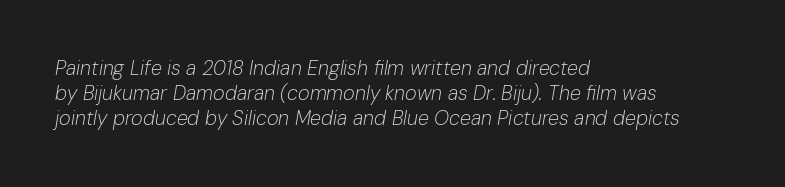
Yep, that's italic — everything's leaning. Standard letterfit; no display-style spreading of the glyphs. The words here are not underlined. Compared with a typical body face, this is equally light or lighter still.
